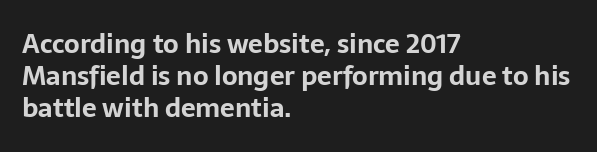
The image shows 26 px bold type, upright; set left-aligned, line spacing 1.24x, normal letter spacing, not underlined.
